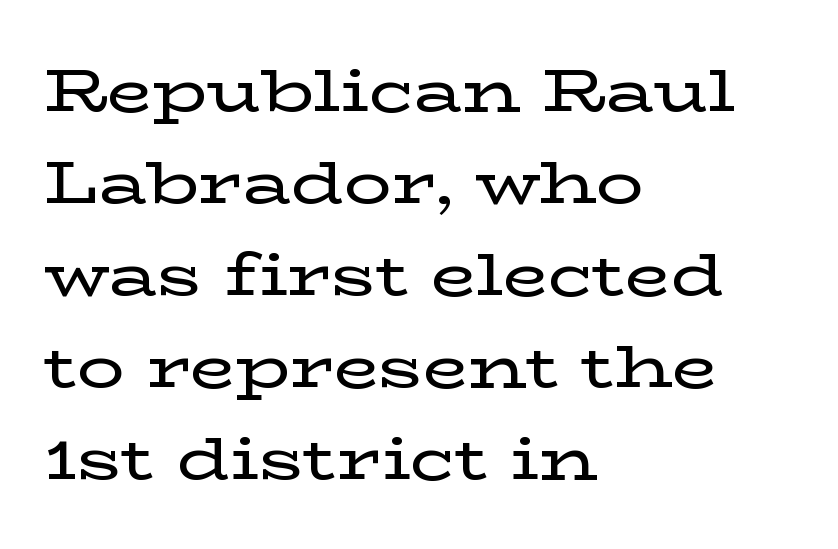
A typesetter would call this leading conventional body-copy spacing. The line texture is even and compact thanks to regular tracking. The glyphs are unaccompanied by any horizontal stroke below them. Serifs: yes, visible at the terminals of the letterforms.
